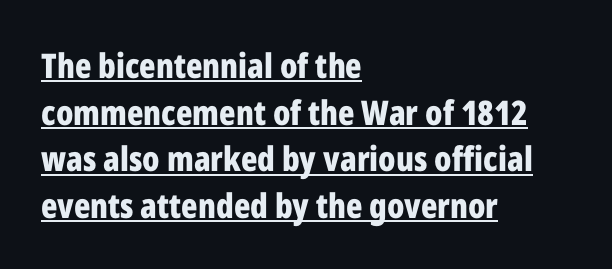
Nope, not italic — everything's standing straight. The passage is arranged the way most books set body copy — flush left. I'd describe the lettering as bold — thick and assertive. A typographer would call this underscored text. The face used here is proportionally spaced, like ordinary book or web type.
